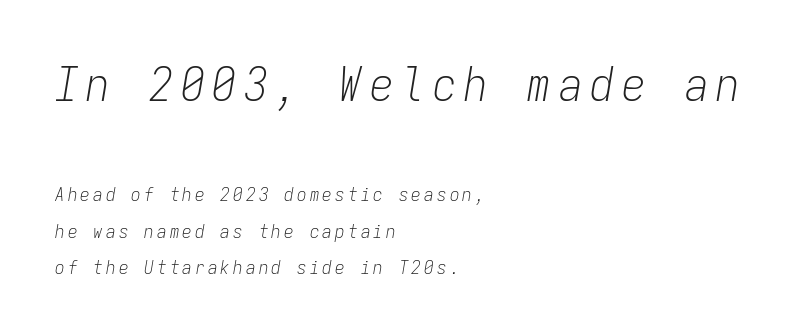
Q: Is the text bold? A: No.
Q: Is the text italic (slanted)? A: Yes, it leans right by about 9 degrees.
Q: Is the text underlined? A: No.
Q: How is the paragraph aligned? A: Left-aligned.
Q: Is the spacing between lines tight, normal or loose? A: Loose.
Q: Which block of text is set in a larger size, the first (top) or the second (bottom)? A: The first (top) one.
Q: Width (condensed, normal, or wide)? A: Condensed.
Q: Stroke contrast? A: Low.
Q: x-height? A: Medium.
Q: Monospaced? A: Yes.
